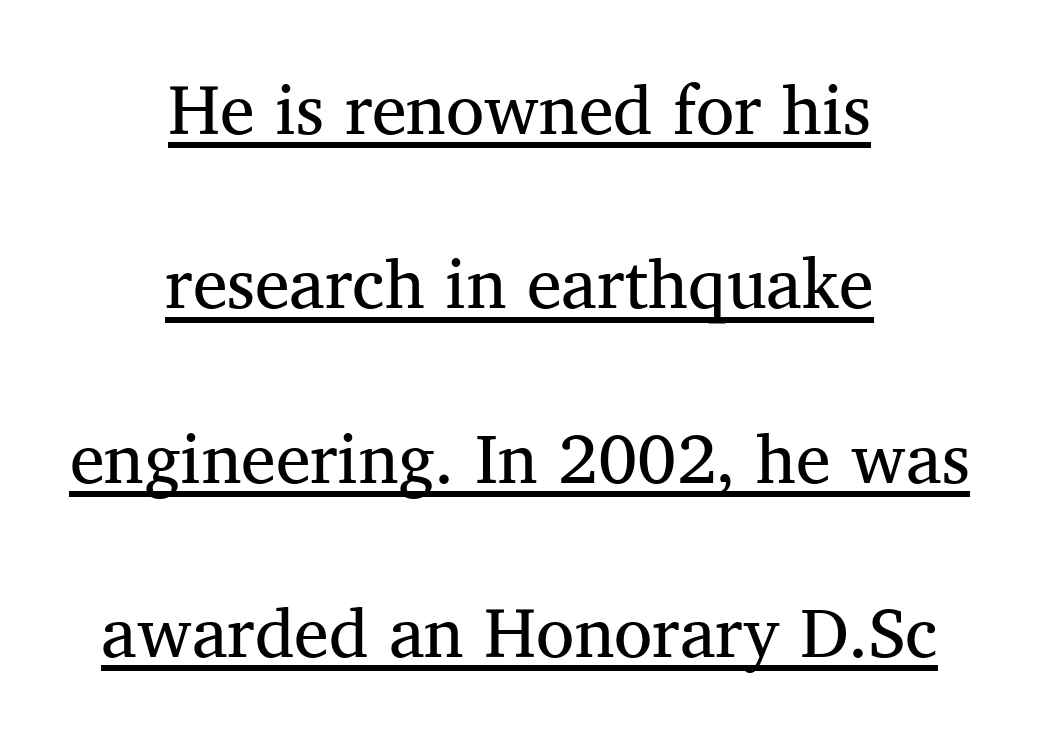
Q: Is the text bold? A: No.
Q: Is the text italic (slanted)? A: No, it is upright.
Q: Is the typeface a serif or a sans-serif typeface? A: Serif.
Q: Is the text underlined? A: Yes.
Q: How is the paragraph aligned? A: Centered.
Q: Is the spacing between letters normal or unusually wide? A: Normal.
Q: Is the spacing between lines tight, normal or loose? A: Loose.
Q: Width (condensed, normal, or wide)? A: Normal.
Q: Stroke contrast? A: Medium.
Q: x-height? A: Medium.
Q: Monospaced? A: No.
